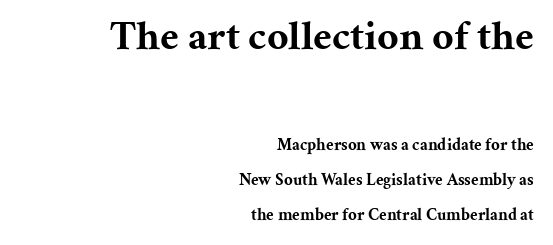
The image shows 42 px bold serif type, upright; set right-aligned, loose line spacing (2.04x), normal letter spacing, not underlined; the first (top) block is 2.47x larger; medium stroke contrast and a medium x-height.
